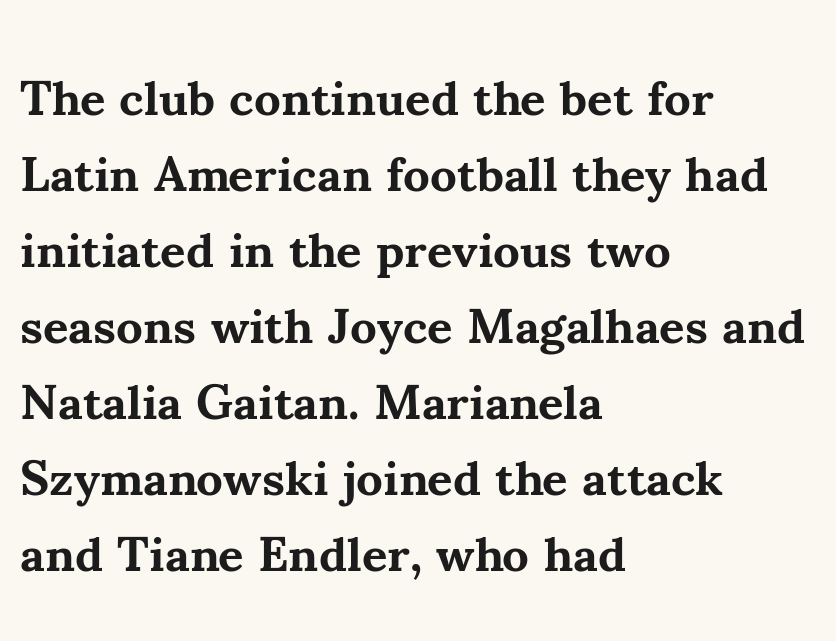
Q: Is the text bold? A: Yes.
Q: Is the text italic (slanted)? A: No, it is upright.
Q: Is the typeface a serif or a sans-serif typeface? A: Serif.
Q: Is the text underlined? A: No.
Q: How is the paragraph aligned? A: Left-aligned.
Q: Is the spacing between letters normal or unusually wide? A: Normal.
Q: Is the spacing between lines tight, normal or loose? A: Normal.
Q: Width (condensed, normal, or wide)? A: Normal.
Q: Stroke contrast? A: Medium.
Q: x-height? A: Small.
Q: Monospaced? A: No.
